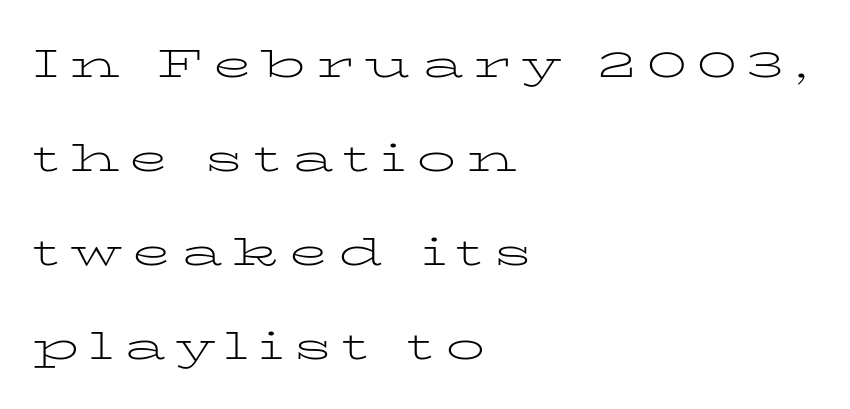
A typesetter would call this heavily tracked-out type. No letter is thick-stroked: the sample isn't bold. Is there much room between lines? Yes — plenty of vertical air separates them. Posture: straight, roman, zero tilt. The rendering uses natural spacing where letterforms have individual widths. Unmarked baselines from the first word to the last.
